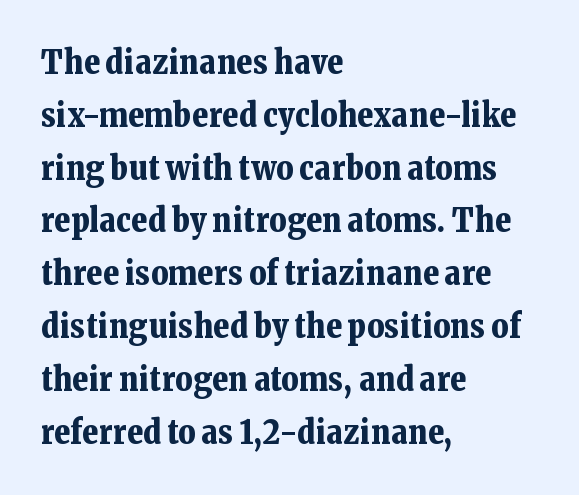
The image shows 33 px bold serif type, upright; set left-aligned, normal line spacing (1.6x), normal letter spacing, not underlined; low stroke contrast and a medium x-height.
